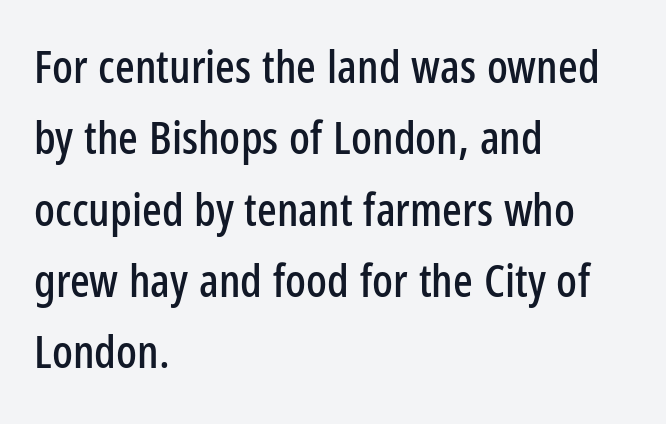
{"serif": "no", "italic": "no", "width": "condensed", "stroke_contrast": "low", "x_height": "medium", "monospaced": "no", "underline": "no", "align": "left", "line_spacing": "normal", "line_spacing_ratio": 1.55, "letter_spacing": "normal", "letter_spacing_em": 0.0, "glyph_px": 46}
